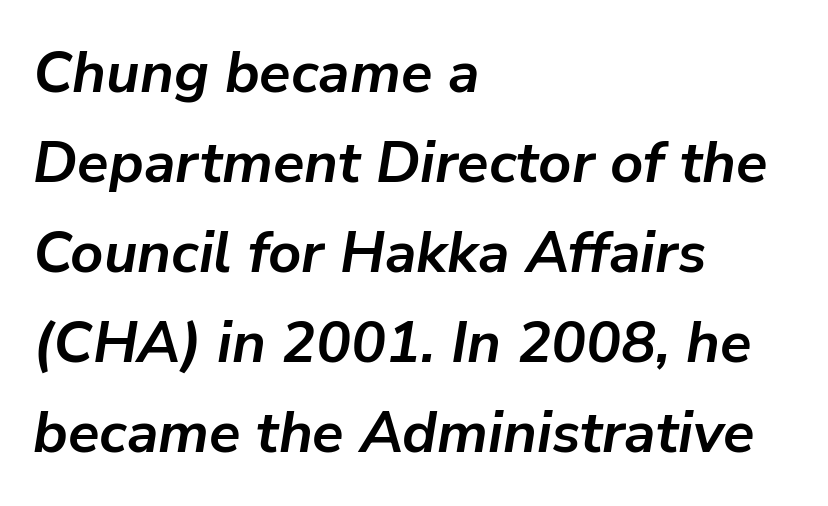
The image shows 58 px semibold type, italic (leaning right); set left-aligned, normal line spacing (1.55x), normal letter spacing, not underlined; low stroke contrast and a medium x-height.
